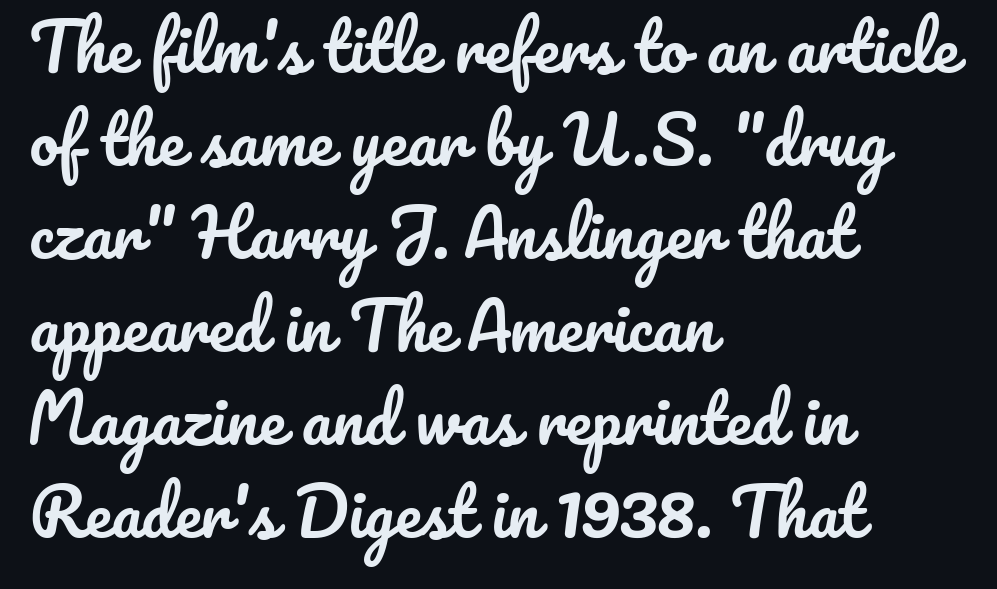
Q: Is the text italic (slanted)? A: Yes.
Q: Is the text underlined? A: No.
Q: How is the paragraph aligned? A: Left-aligned.
Q: Is the spacing between letters normal or unusually wide? A: Normal.
Q: Is the spacing between lines tight, normal or loose? A: Normal.
Q: Width (condensed, normal, or wide)? A: Normal.
Q: Stroke contrast? A: Low.
Q: x-height? A: Small.
Q: Monospaced? A: No.
